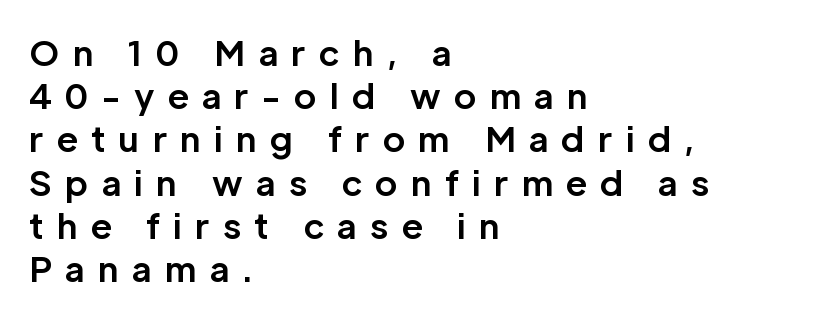
The lettering holds an erect, upright posture throughout. This sample has the flowing, uneven cadence of proportional lettering. Is there much room between lines? A standard amount, neither cramped nor airy. Rule under the text: the space is simply empty.
